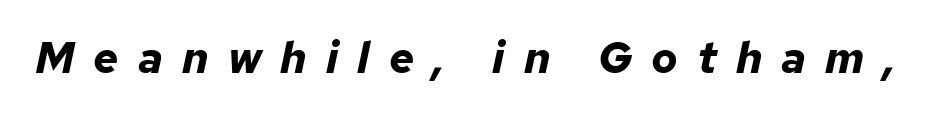
{"italic": "yes", "lean": "right", "slant_degrees": 12, "bold": "yes", "weight": "bold", "width": "normal", "stroke_contrast": "low", "x_height": "medium", "monospaced": "no", "underline": "no", "letter_spacing": "wide", "letter_spacing_em": 0.43, "glyph_px": 44}
